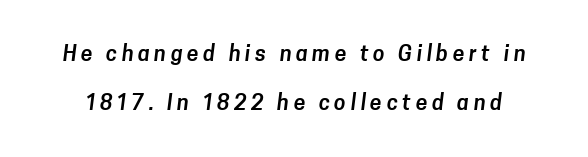
Q: Is the text underlined? A: No.
Q: Is the spacing between letters normal or unusually wide? A: Unusually wide.
Q: Is the spacing between lines tight, normal or loose? A: Loose.
